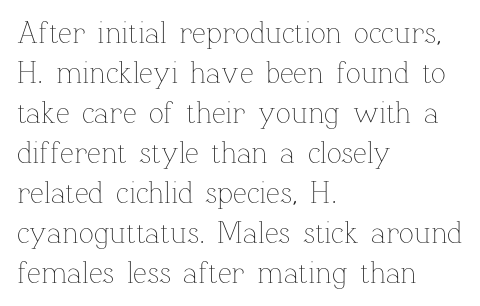
The image shows 31 px thin type, upright; set left-aligned, normal line spacing (1.29x), normal letter spacing, not underlined; low stroke contrast and a medium x-height.
